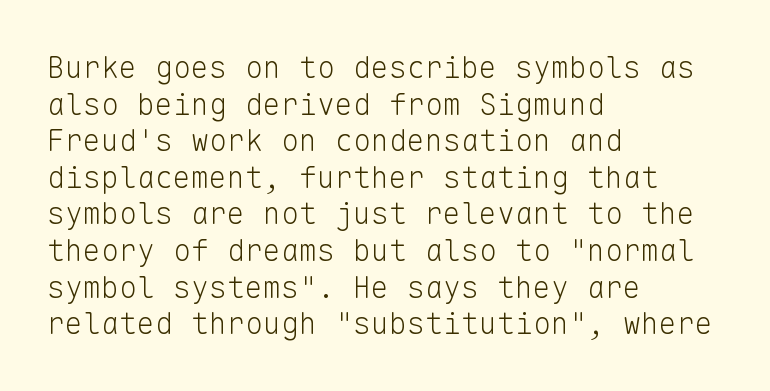
The axis of the letterforms is exactly vertical. Glyph-to-glyph distance matches everyday printed text. The face used here is monospaced, like something from a code editor. Each line starts at the same left margin while the right side varies. This rendering employs a face without finishing strokes, i.e., a sans-serif. The string is rendered with underlining switched off.
